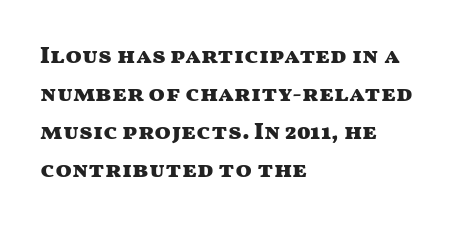
The space between consecutive lines is moderate. Alignment: flush left. The passage shown is not underscored anywhere. The type is set solid horizontally, with unmodified tracking. The characters look thick and weighty, a clear bold. Unlike italic type, these characters show no tilt at all.
